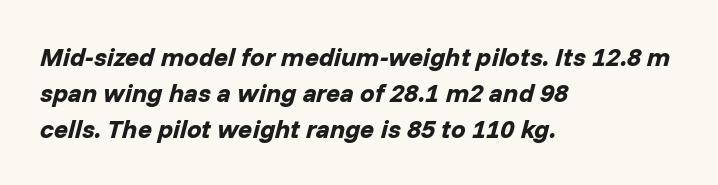
The image shows 26 px bold type, italic (leaning right); set left-aligned, normal line spacing (1.38x), normal letter spacing, not underlined.
